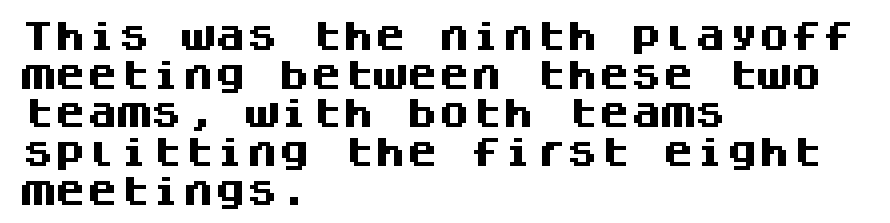
Does the lettering tilt? It doesn't — this is upright. Typographically, this falls in the sans-serif category. A typesetter would call this monospace, since all characters share one set width. Default kerning and tracking; the words read as compact shapes.
